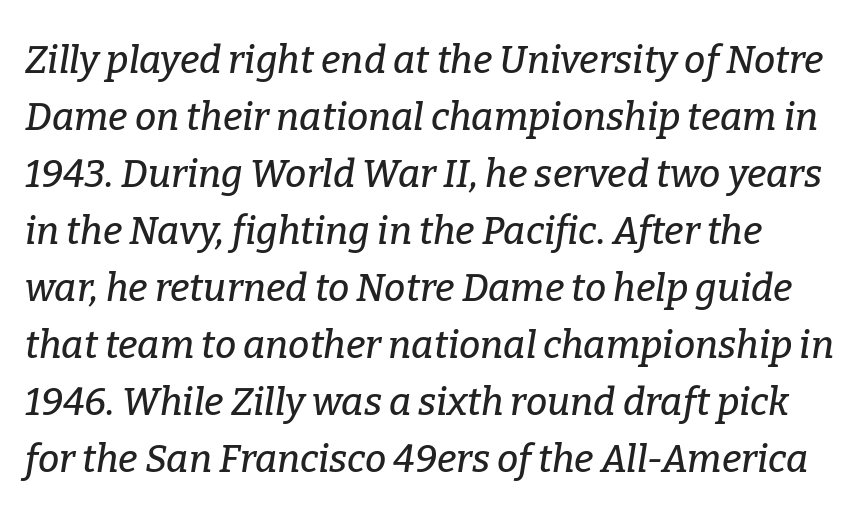
The image shows 38 px serif type, italic (leaning right); set normal line spacing (1.5x), normal letter spacing, not underlined; low stroke contrast and a medium x-height.
